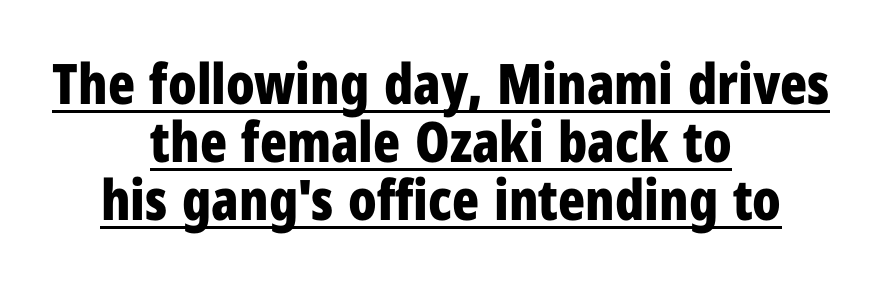
To sum up the face: it is a sans, with no serifs. Does the lettering tilt? It doesn't — this is upright. This is underlined copy, the kind a proofreader might mark for attention. You could not count columns in this text — the font is proportionally spaced. Summary of vertical rhythm: compact, with narrow interline spacing.
